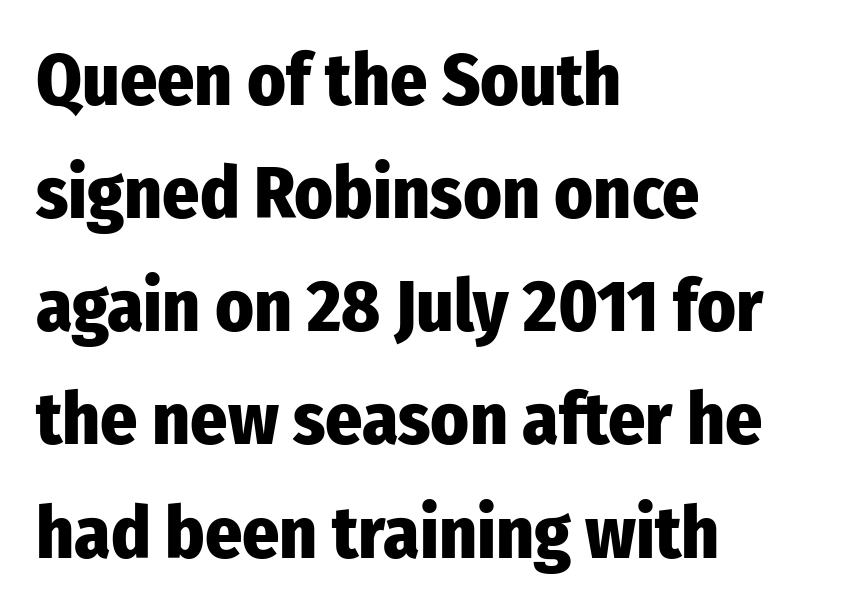
Regarding leading, the lines here are spaced in the standard way. You can tell from the bare stems that sans-serif type was used. Character widths vary here, with narrow letters taking less room than wide ones. The face used here has the dense, thick strokes of a bold.
